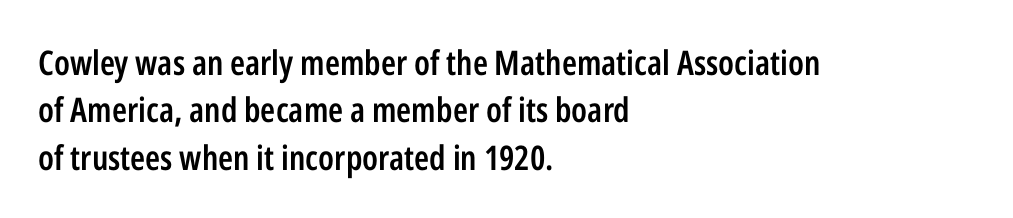
The image shows 34 px semibold, condensed sans-serif type, upright; set left-aligned, normal line spacing (1.39x), normal letter spacing, not underlined; low stroke contrast and a medium x-height.
